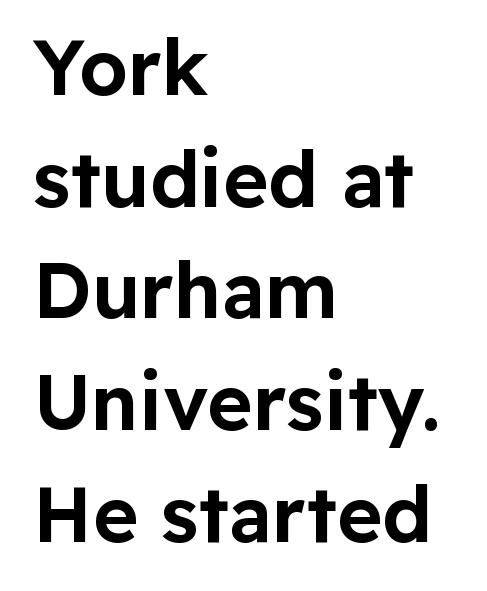
The image shows 77 px sans-serif type, upright; set left-aligned, normal line spacing (1.45x), normal letter spacing, not underlined; low stroke contrast and a medium x-height.
